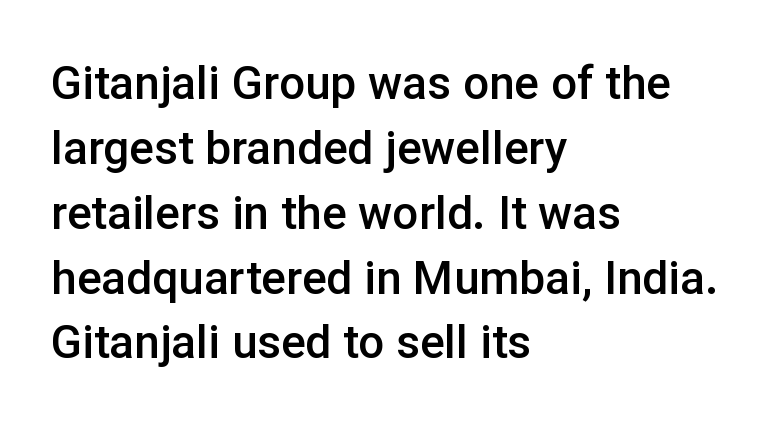
The image shows 46 px semibold sans-serif type, upright; set left-aligned, normal line spacing (1.41x), normal letter spacing, not underlined; low stroke contrast and a medium x-height.
